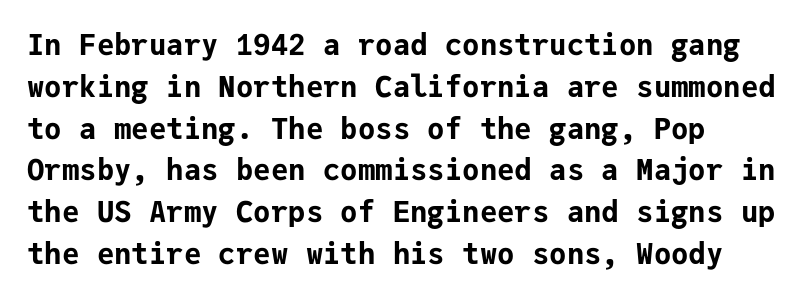
{"serif": "no", "italic": "no", "bold": "yes", "weight": "bold", "width": "normal", "stroke_contrast": "low", "x_height": "medium", "monospaced": "yes", "underline": "no", "line_spacing": "normal", "line_spacing_ratio": 1.44, "letter_spacing": "normal", "letter_spacing_em": 0.0, "glyph_px": 29}
